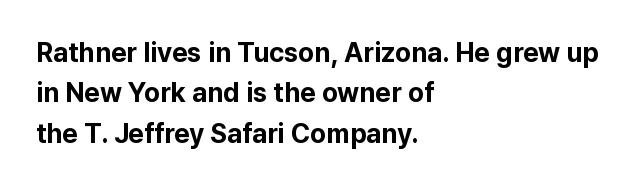
The image shows 27 px bold type, upright; set left-aligned, normal line spacing (1.5x), normal letter spacing, not underlined.
